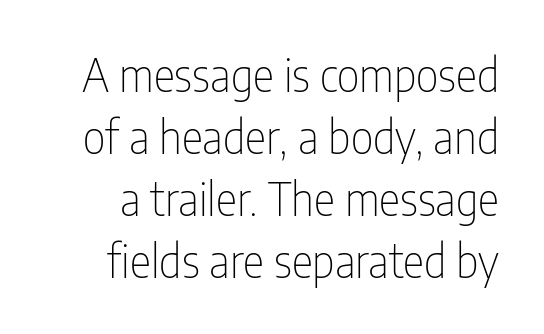
Character widths vary here, with narrow letters taking less room than wide ones. Descender tails drop into unmarked territory. The rendering uses a moderate line-height, typical for paragraphs. The type is set solid horizontally, with unmodified tracking. A roman cut, with each character standing at attention. Serifs: no, the terminals of the letterforms are clean.
